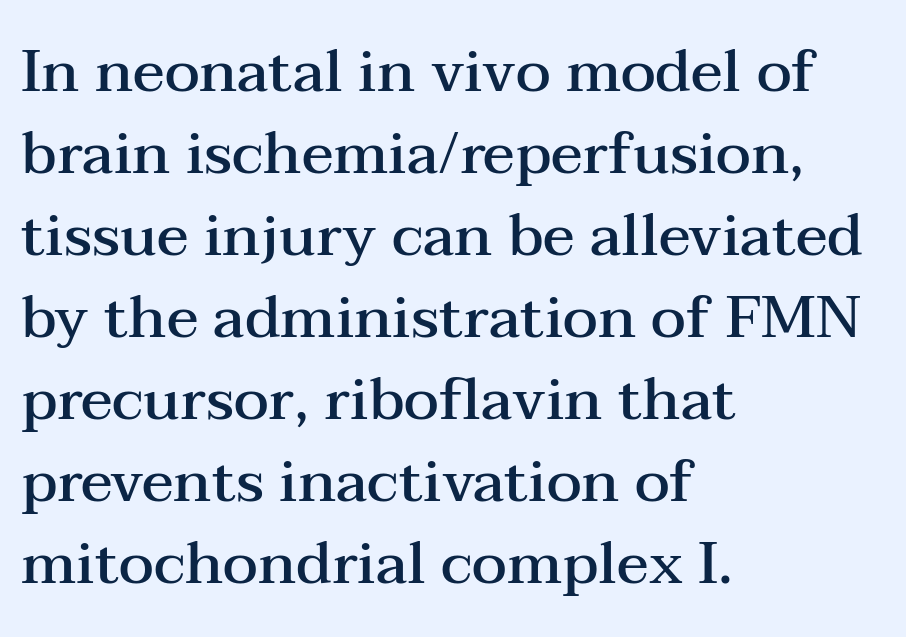
Q: Is the text bold? A: Semi-bold.
Q: Is the text italic (slanted)? A: No, it is upright.
Q: Is the typeface a serif or a sans-serif typeface? A: Serif.
Q: Is the text underlined? A: No.
Q: How is the paragraph aligned? A: Left-aligned.
Q: Is the spacing between letters normal or unusually wide? A: Normal.
Q: Is the spacing between lines tight, normal or loose? A: Normal.
Q: Width (condensed, normal, or wide)? A: Wide.
Q: Stroke contrast? A: Medium.
Q: x-height? A: Medium.
Q: Monospaced? A: No.
